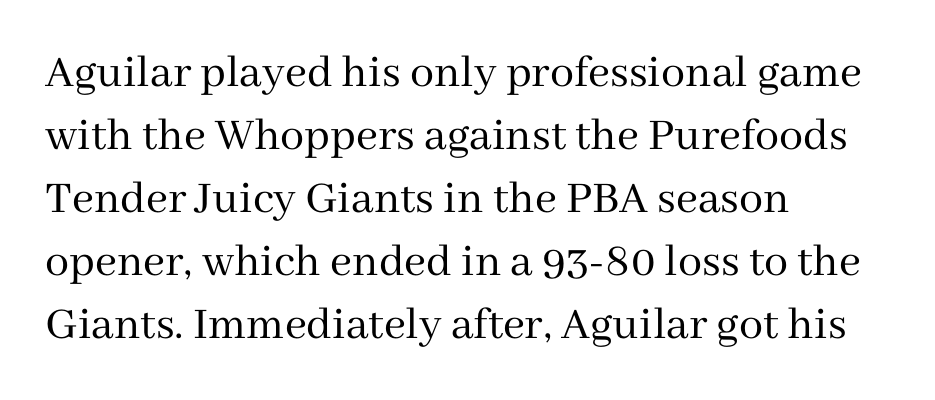
The image shows 48 px regular-weight serif type, upright; set left-aligned, normal line spacing (1.31x), normal letter spacing, not underlined; medium stroke contrast and a medium x-height.
